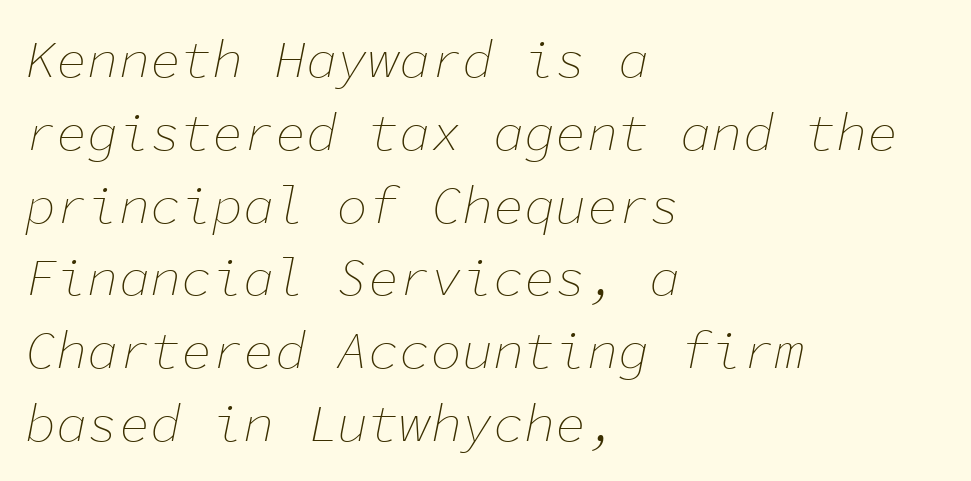
Q: Is the text bold? A: No.
Q: Is the text italic (slanted)? A: Yes, it leans right by about 11 degrees.
Q: Is the text underlined? A: No.
Q: How is the paragraph aligned? A: Left-aligned.
Q: Is the spacing between letters normal or unusually wide? A: Normal.
Q: Is the spacing between lines tight, normal or loose? A: Normal.
Q: Width (condensed, normal, or wide)? A: Normal.
Q: Stroke contrast? A: Low.
Q: x-height? A: Medium.
Q: Monospaced? A: Yes.
